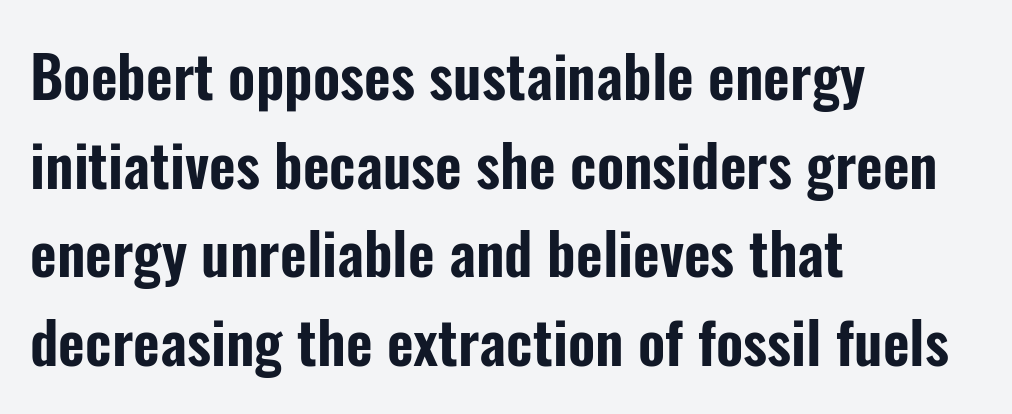
Visually the block forms a straight wall on the left and a jagged coastline on the right. Upright lettering throughout. The strip under each line holds only bare page. Nobody touched the tracking dial on this one.
